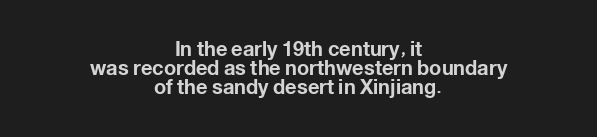
Which margin do the lines hug? Neither — every line sits in the middle. The specimen omits any rule beneath the text block's lines. The tracking reads as untouched default to a designer's eye. Its strokes are broad and dark, the hallmark of bold type.
